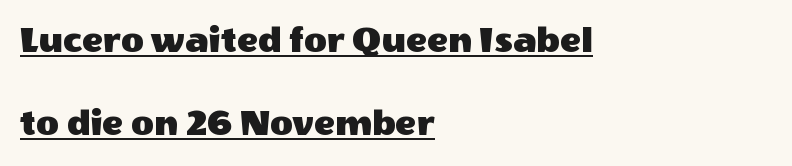
{"serif": "no", "italic": "no", "width": "normal", "x_height": "large", "monospaced": "no", "underline": "yes", "align": "left", "line_spacing": "loose", "line_spacing_ratio": 2.14, "letter_spacing": "normal", "letter_spacing_em": 0.0, "glyph_px": 39}
